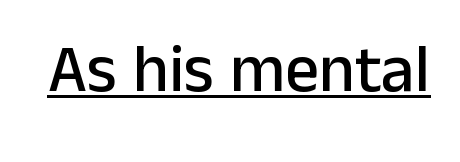
These lines were composed using upright roman letters. The rendering keeps characters at their native spacing. Proportional: the letters do not fall into vertical columns. A typesetter would label this face a sans. Underline: present.
